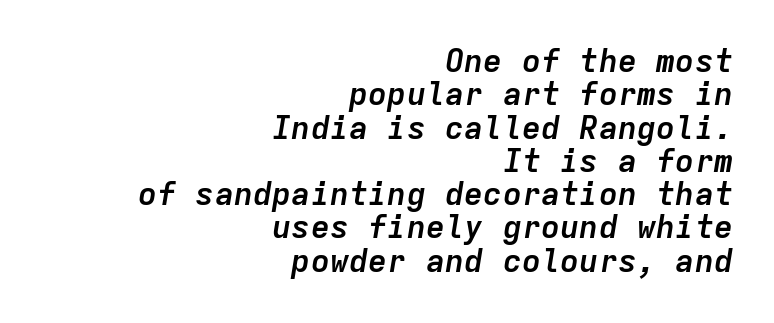
The image shows 32 px semibold type, italic (leaning right), monospaced; set right-aligned, tight line spacing (1.04x), normal letter spacing, not underlined; low stroke contrast and a medium x-height.
